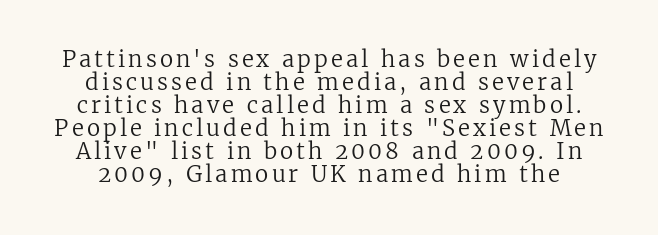
The image shows 22 px text type, upright; set tight line spacing (1.05x), not underlined.
